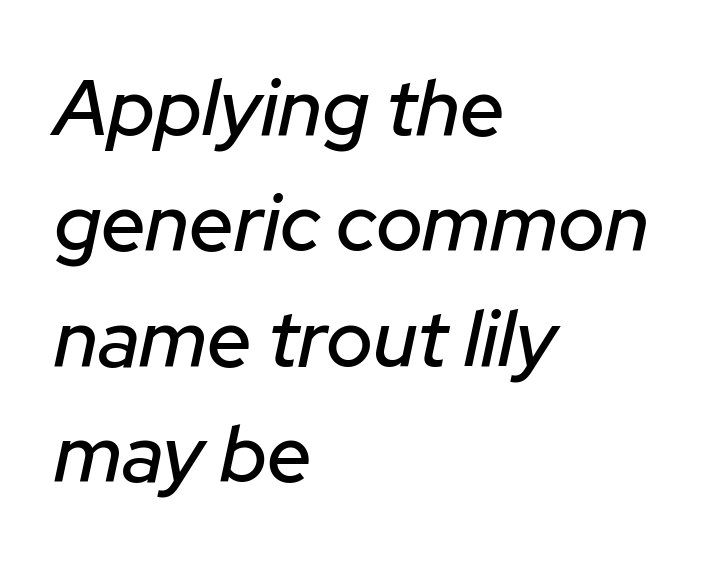
Glyph-to-glyph distance matches everyday printed text. The axis of the letterforms is tilted away from vertical. A clean baseline with only descenders dipping below it. Character widths vary here, with narrow letters taking less room than wide ones. This rendering uses left alignment, leaving the right contour irregular.
